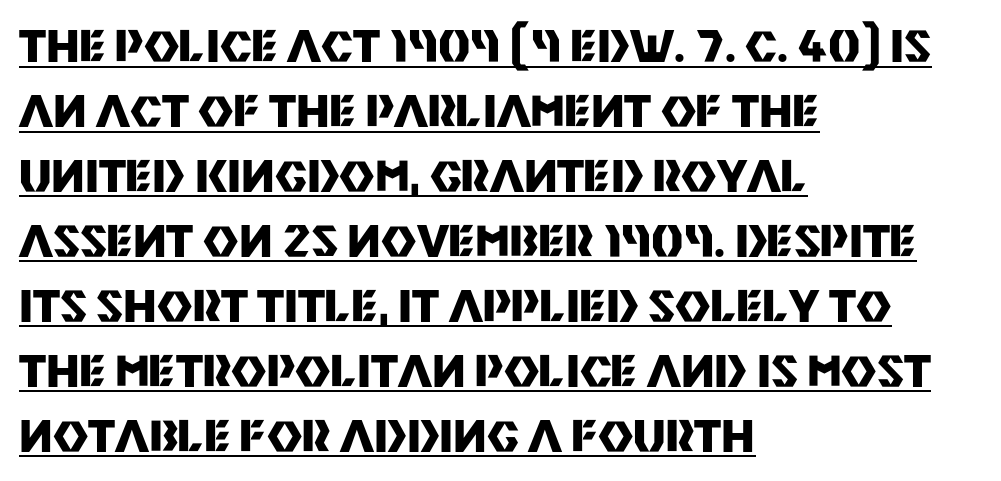
Upright lettering throughout. Caption: lettering with a line underneath. A student would call this left alignment; a typographer would say flush left, rag right. Strokes here are thick enough to call this a true bold. What stands out about the letter spacing? Nothing — it is the standard amount. These lines are rendered in a variable-pitch font.
